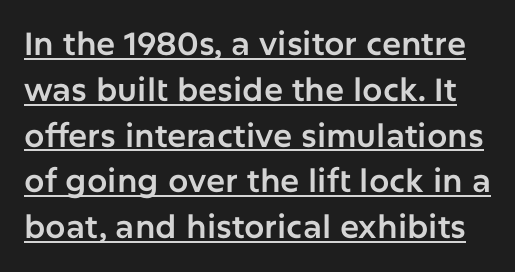
What's the leading like? Ordinary, nothing unusual. Notice how a bar underscores the lettering throughout. This sample uses a sans-serif face. Observe the ordinary spacing: letters are neighbours, not strangers. Character widths vary here, with narrow letters taking less room than wide ones. A typesetter would mark this as roman, not italic.
